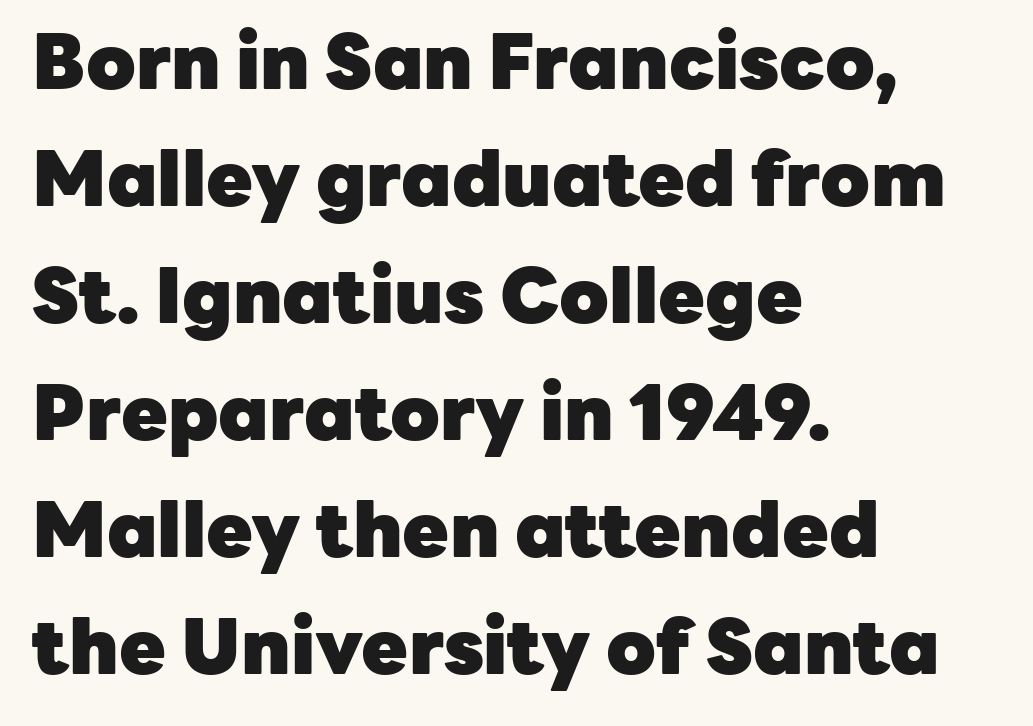
Q: Is the text bold? A: Yes.
Q: Is the text italic (slanted)? A: No, it is upright.
Q: Is the typeface a serif or a sans-serif typeface? A: Sans-serif.
Q: Is the text underlined? A: No.
Q: How is the paragraph aligned? A: Left-aligned.
Q: Is the spacing between letters normal or unusually wide? A: Normal.
Q: Is the spacing between lines tight, normal or loose? A: Normal.
Q: Width (condensed, normal, or wide)? A: Normal.
Q: Stroke contrast? A: Low.
Q: x-height? A: Medium.
Q: Monospaced? A: No.
